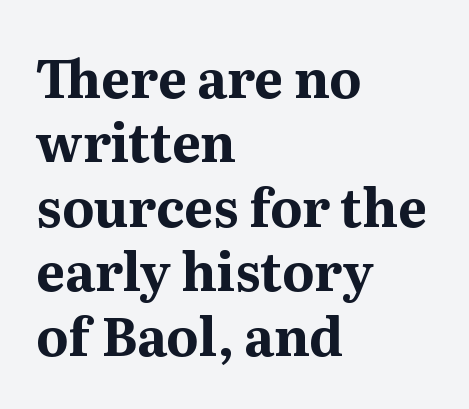
Stroke terminals: seriffed. A dark, heavy texture on the line: the type is bold. Every row of glyphs begins at an identical x-position on the left. In terms of letterspacing, this is plain default setting.
